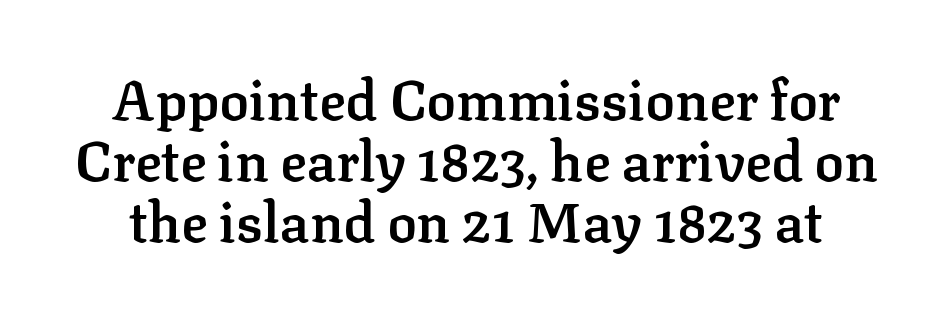
The letters advance in unequal steps, a hallmark of proportional type. Observe the ordinary spacing: letters are neighbours, not strangers. This sample trades vertical openness for compactness between lines. Every character sits straight up, as roman type does.
